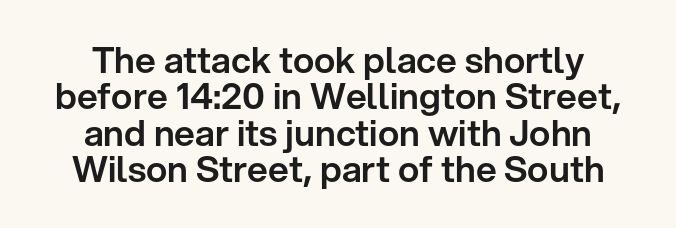
The image shows 36 px sans-serif type, upright; set centered, tight line spacing (1.01x), normal letter spacing, not underlined; low stroke contrast and a medium x-height.
